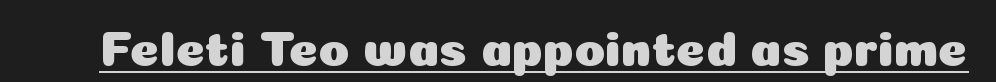
{"serif": "no", "italic": "no", "width": "normal", "stroke_contrast": "low", "x_height": "medium", "monospaced": "no", "underline": "yes", "letter_spacing": "normal", "letter_spacing_em": 0.0, "glyph_px": 50}
